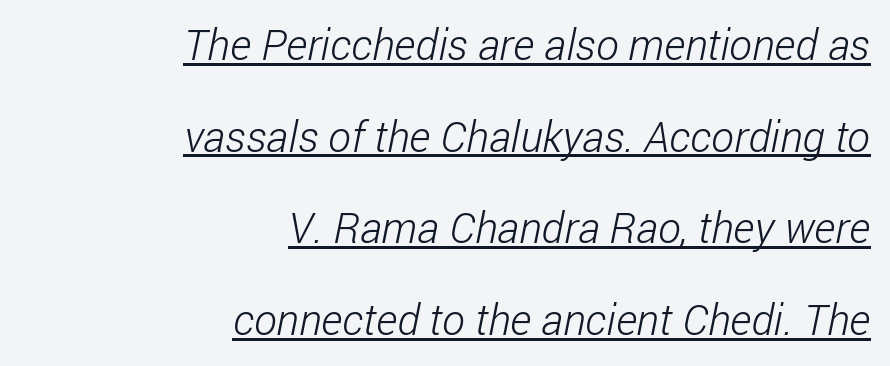
Successive baselines arrive slowly, with a big drop between each. Observe the absence of serifs on each vertical stroke in this sample. Think standard paragraph weight, or any step lighter than that. Horizontal alignment here is rightward, an uncommon choice for prose. Underline: present. The passage shown is typed in a proportional face where columns would drift.
